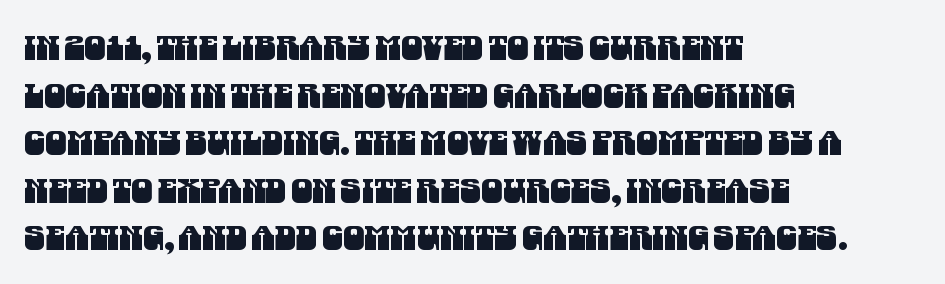
The image shows 34 px condensed sans-serif type; set left-aligned, normal line spacing (1.4x), normal letter spacing, not underlined; medium stroke contrast and a large x-height.
